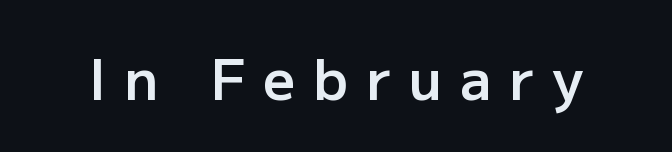
Q: Is the text bold? A: Semi-bold.
Q: Is the text italic (slanted)? A: No, it is upright.
Q: Is the typeface a serif or a sans-serif typeface? A: Sans-serif.
Q: Is the text underlined? A: No.
Q: Is the spacing between letters normal or unusually wide? A: Unusually wide.
Q: Width (condensed, normal, or wide)? A: Normal.
Q: Stroke contrast? A: Low.
Q: x-height? A: Medium.
Q: Monospaced? A: No.
